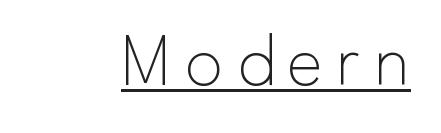
{"serif": "no", "italic": "no", "bold": "no", "weight": "thin", "width": "normal", "stroke_contrast": "low", "x_height": "small", "monospaced": "no", "underline": "yes", "glyph_px": 76}
